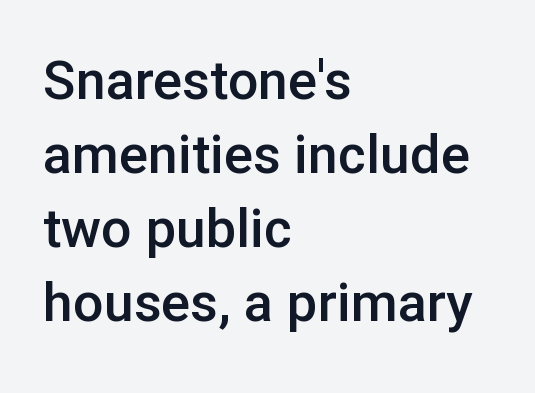
Q: Is the text bold? A: Semi-bold.
Q: Is the text italic (slanted)? A: No, it is upright.
Q: Is the typeface a serif or a sans-serif typeface? A: Sans-serif.
Q: Is the text underlined? A: No.
Q: How is the paragraph aligned? A: Left-aligned.
Q: Is the spacing between letters normal or unusually wide? A: Normal.
Q: Is the spacing between lines tight, normal or loose? A: Normal.
Q: Width (condensed, normal, or wide)? A: Normal.
Q: Stroke contrast? A: Low.
Q: x-height? A: Medium.
Q: Monospaced? A: No.
